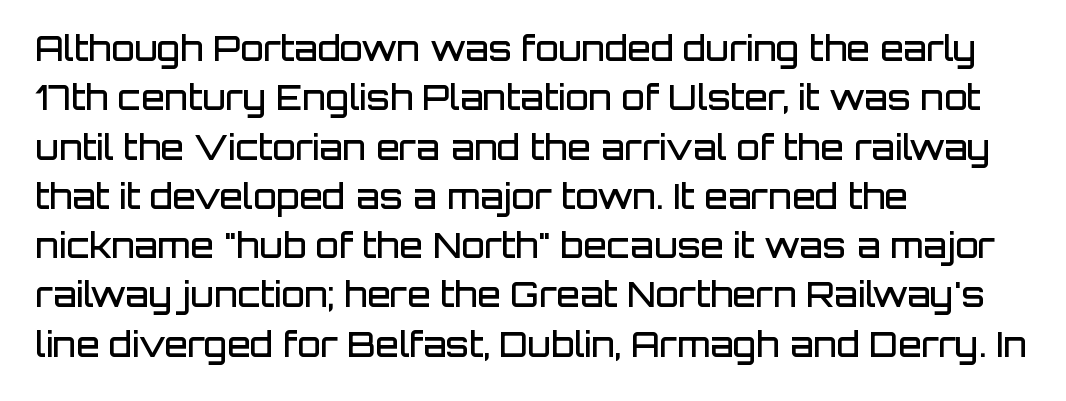
The image shows 34 px semibold sans-serif type, upright; set left-aligned, normal line spacing (1.45x), normal letter spacing, not underlined; low stroke contrast and a large x-height.
